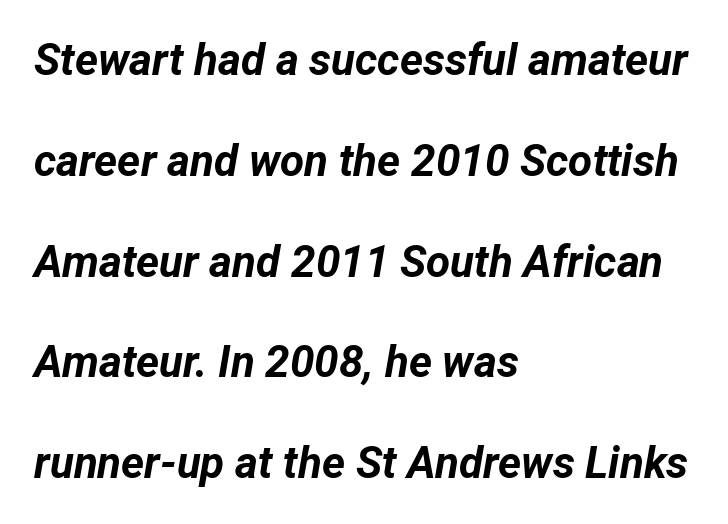
Q: Is the text bold? A: Yes.
Q: Is the text italic (slanted)? A: Yes, it leans right by about 12 degrees.
Q: Is the text underlined? A: No.
Q: How is the paragraph aligned? A: Left-aligned.
Q: Is the spacing between letters normal or unusually wide? A: Normal.
Q: Is the spacing between lines tight, normal or loose? A: Loose.
Q: Width (condensed, normal, or wide)? A: Normal.
Q: Stroke contrast? A: Low.
Q: x-height? A: Medium.
Q: Monospaced? A: No.
